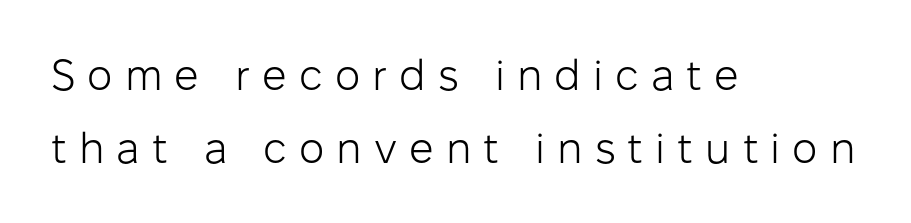
{"serif": "no", "italic": "no", "bold": "no", "weight": "light", "width": "normal", "stroke_contrast": "low", "x_height": "medium", "monospaced": "no", "underline": "no", "align": "left", "line_spacing": "normal", "line_spacing_ratio": 1.69, "letter_spacing": "wide", "letter_spacing_em": 0.28, "glyph_px": 43}
